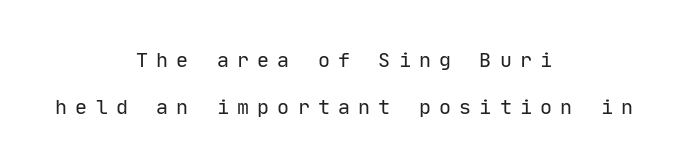
Q: Is the text bold? A: No.
Q: Is the text italic (slanted)? A: No, it is upright.
Q: Is the text underlined? A: No.
Q: How is the paragraph aligned? A: Centered.
Q: Is the spacing between letters normal or unusually wide? A: Unusually wide.
Q: Is the spacing between lines tight, normal or loose? A: Loose.
